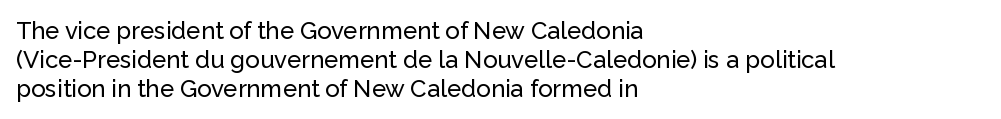
{"italic": "no", "underline": "no", "align": "left", "line_spacing_ratio": 1.2, "letter_spacing": "normal", "letter_spacing_em": 0.0, "glyph_px": 24}
